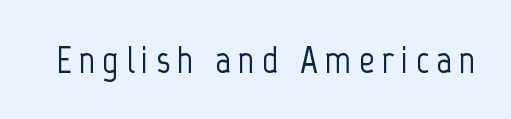
Bare-footed words on every line. Nope, no serifs anywhere on these letters. The rendering uses natural spacing where letterforms have individual widths. This sample uses an upright cut, with every glyph sitting square on the baseline.
